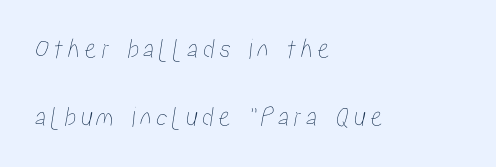
The image shows 29 px condensed type; set left-aligned, loose line spacing (2.35x), not underlined; low stroke contrast and a medium x-height.
